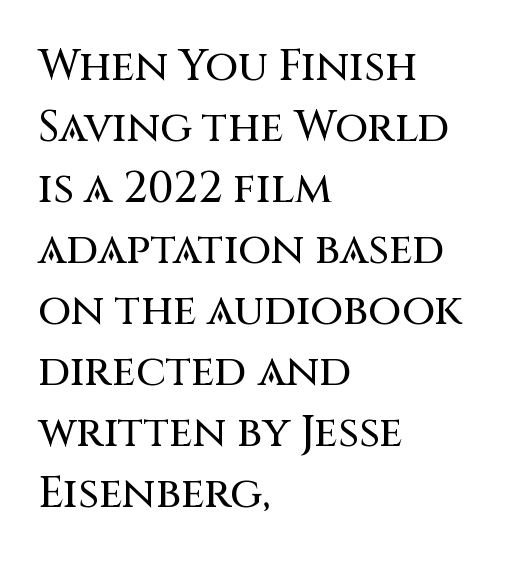
{"serif": "no", "italic": "no", "width": "normal", "stroke_contrast": "medium", "x_height": "large", "monospaced": "no", "underline": "no", "align": "left", "line_spacing": "normal", "line_spacing_ratio": 1.42, "letter_spacing": "normal", "letter_spacing_em": 0.0, "glyph_px": 43}
